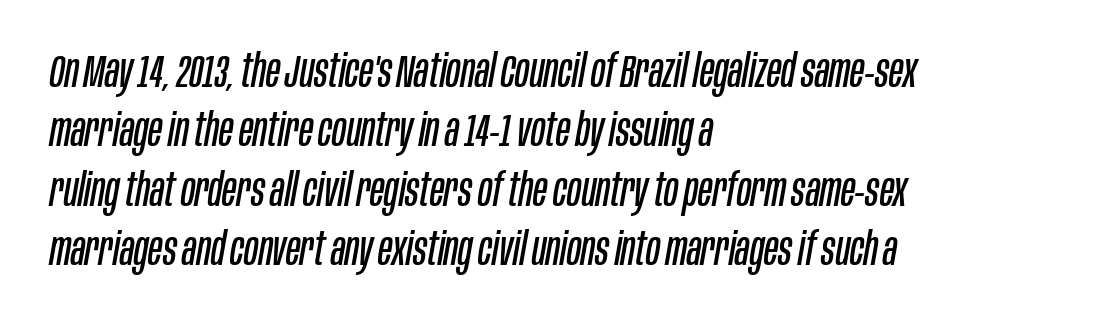
Q: Is the text bold? A: No.
Q: Is the text italic (slanted)? A: Yes, it leans right by about 10 degrees.
Q: Is the text underlined? A: No.
Q: How is the paragraph aligned? A: Left-aligned.
Q: Is the spacing between letters normal or unusually wide? A: Normal.
Q: Is the spacing between lines tight, normal or loose? A: Normal.
Q: Width (condensed, normal, or wide)? A: Condensed.
Q: Stroke contrast? A: Low.
Q: x-height? A: Large.
Q: Monospaced? A: No.
